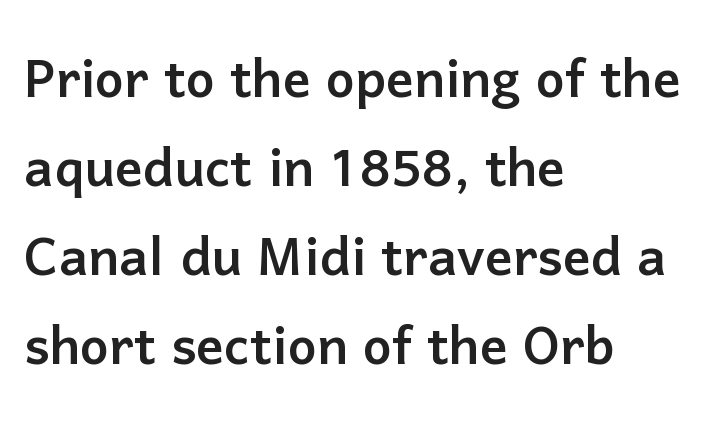
Q: Is the text italic (slanted)? A: No, it is upright.
Q: Is the typeface a serif or a sans-serif typeface? A: Sans-serif.
Q: Is the text underlined? A: No.
Q: How is the paragraph aligned? A: Left-aligned.
Q: Is the spacing between letters normal or unusually wide? A: Normal.
Q: Is the spacing between lines tight, normal or loose? A: Normal.
Q: Width (condensed, normal, or wide)? A: Normal.
Q: Stroke contrast? A: Low.
Q: x-height? A: Medium.
Q: Monospaced? A: No.
